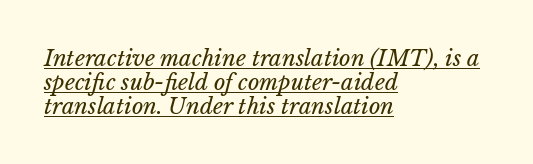
{"bold": "no", "underline": "yes", "align": "left", "line_spacing": "tight", "line_spacing_ratio": 1.09, "letter_spacing": "normal", "letter_spacing_em": 0.0, "glyph_px": 22}
